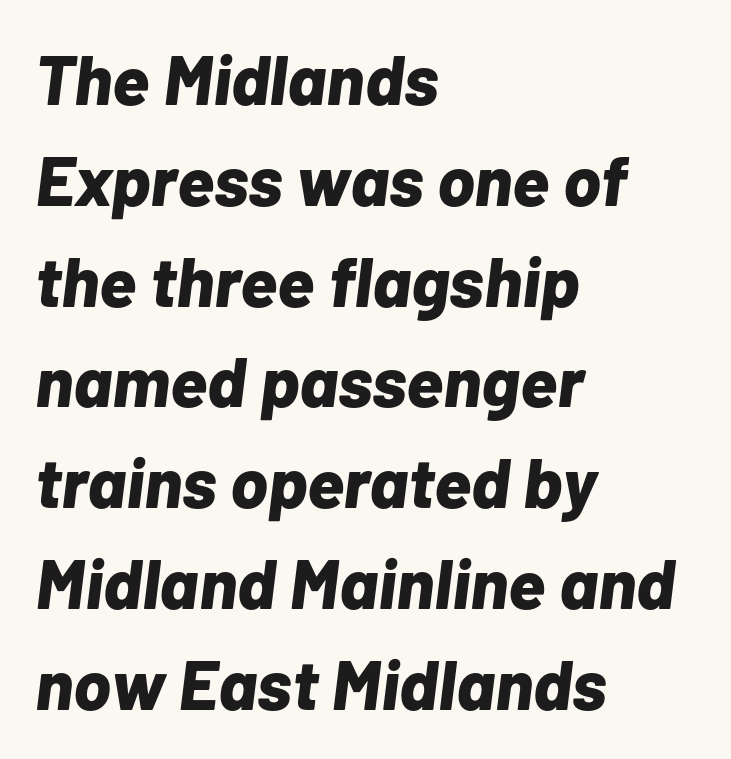
Q: Is the text bold? A: Yes.
Q: Is the text italic (slanted)? A: Yes, it leans right by about 7 degrees.
Q: Is the text underlined? A: No.
Q: How is the paragraph aligned? A: Left-aligned.
Q: Is the spacing between letters normal or unusually wide? A: Normal.
Q: Is the spacing between lines tight, normal or loose? A: Normal.
Q: Width (condensed, normal, or wide)? A: Normal.
Q: Stroke contrast? A: Low.
Q: x-height? A: Medium.
Q: Monospaced? A: No.
